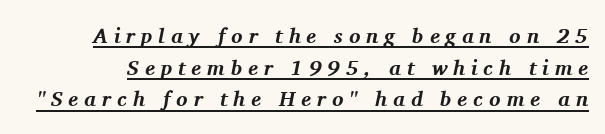
Here the glyphs are tracked loosely, breaking word shapes into spaced letters. Is there an underline? Yes — a line sits under the letters. The passage shown is emphatically bold. Italic: yes, the glyphs are oblique.
